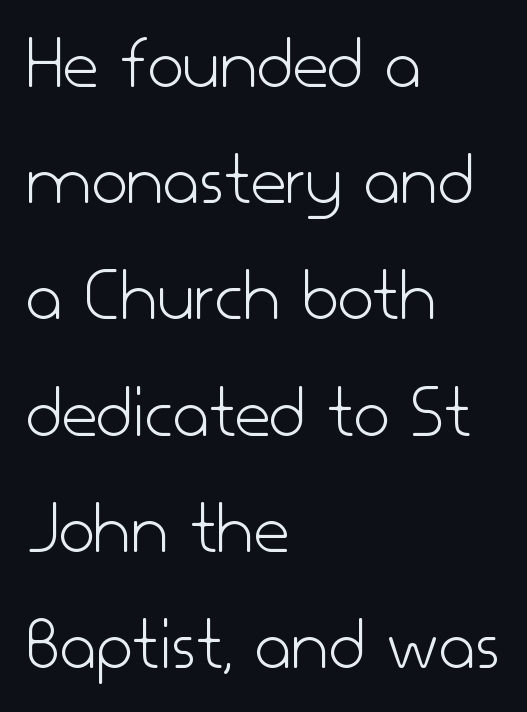
These lines are set flush left with a ragged right edge. No chunkiness to these letters — they're not bold. The face used here is rendered with its standard letterfit. What kind of face is this? One without serifs — a sans. Descender tails drop into unmarked territory.
